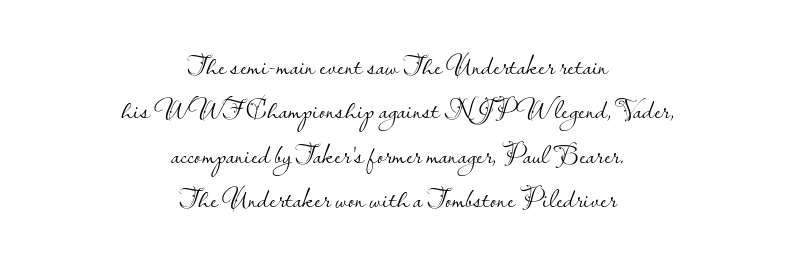
Q: Is the text bold? A: No.
Q: Is the text italic (slanted)? A: Yes.
Q: Is the typeface a serif or a sans-serif typeface? A: Sans-serif.
Q: Is the text underlined? A: No.
Q: How is the paragraph aligned? A: Centered.
Q: Is the spacing between letters normal or unusually wide? A: Normal.
Q: Is the spacing between lines tight, normal or loose? A: Normal.
Q: Width (condensed, normal, or wide)? A: Normal.
Q: Stroke contrast? A: Low.
Q: x-height? A: Small.
Q: Monospaced? A: No.
